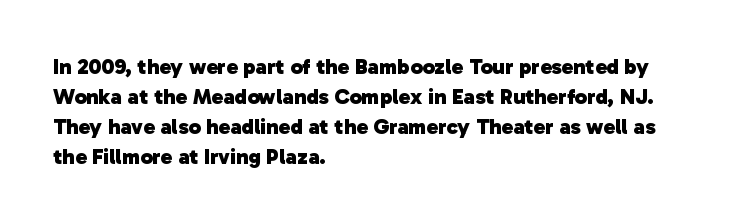
This sample uses plain, unmodified letter spacing. Successive baselines arrive at the customary interval. In terms of weight, the rendering is a true, heavy bold. Beneath every word, the page is bare. Where is the straight margin? On the left.
